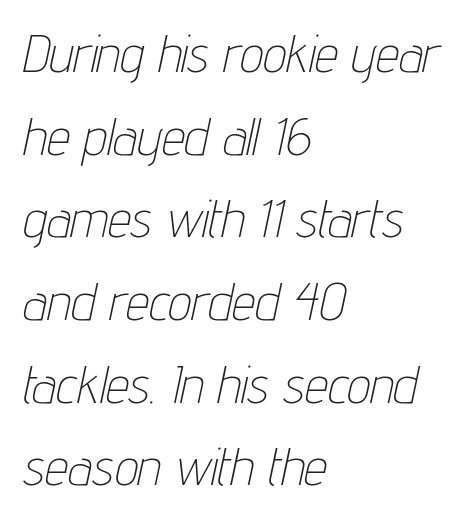
{"italic": "yes", "lean": "right", "slant_degrees": 12, "bold": "no", "weight": "thin", "width": "condensed", "stroke_contrast": "low", "x_height": "medium", "monospaced": "no", "underline": "no", "align": "left", "line_spacing": "normal", "line_spacing_ratio": 1.59, "letter_spacing": "normal", "letter_spacing_em": 0.0, "glyph_px": 52}
